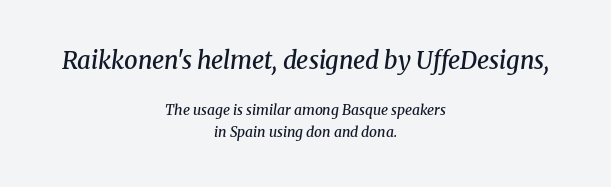
The image shows 24 px text type, italic (leaning right); set centered, normal line spacing (1.55x), normal letter spacing, not underlined; the first (top) block is 1.71x larger.
